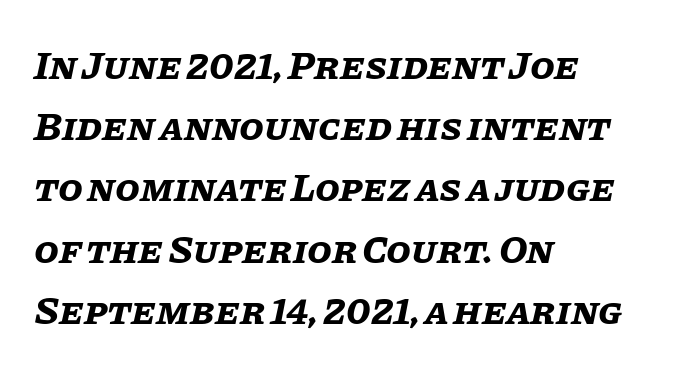
The image shows 40 px bold type, italic (leaning right); set left-aligned, normal line spacing (1.53x), normal letter spacing, not underlined; low stroke contrast and a large x-height.
